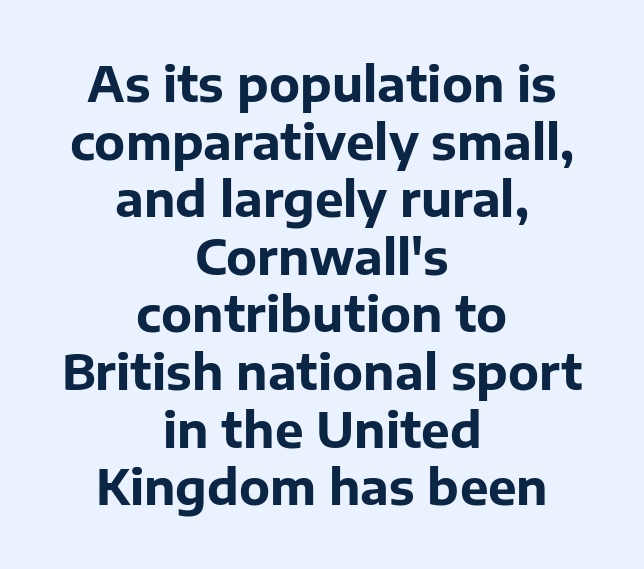
Q: Is the text bold? A: Yes.
Q: Is the text italic (slanted)? A: No, it is upright.
Q: Is the typeface a serif or a sans-serif typeface? A: Sans-serif.
Q: Is the text underlined? A: No.
Q: How is the paragraph aligned? A: Centered.
Q: Is the spacing between letters normal or unusually wide? A: Normal.
Q: Width (condensed, normal, or wide)? A: Normal.
Q: Stroke contrast? A: Low.
Q: x-height? A: Medium.
Q: Monospaced? A: No.
